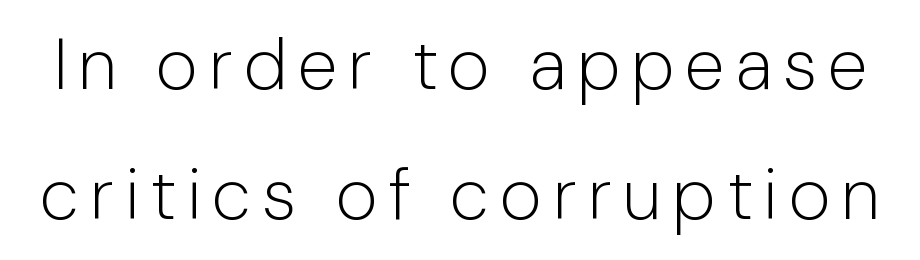
Q: Is the text bold? A: No.
Q: Is the text italic (slanted)? A: No, it is upright.
Q: Is the typeface a serif or a sans-serif typeface? A: Sans-serif.
Q: Is the text underlined? A: No.
Q: Width (condensed, normal, or wide)? A: Normal.
Q: Stroke contrast? A: Low.
Q: x-height? A: Medium.
Q: Monospaced? A: No.
